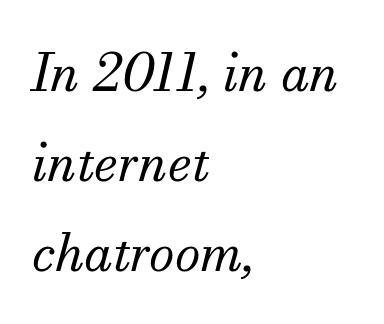
{"serif": "yes", "italic": "yes", "lean": "right", "slant_degrees": 13, "bold": "no", "weight": "regular", "width": "normal", "stroke_contrast": "medium", "x_height": "small", "monospaced": "no", "underline": "no", "align": "left", "line_spacing_ratio": 1.73, "letter_spacing": "normal", "letter_spacing_em": 0.0, "glyph_px": 52}
